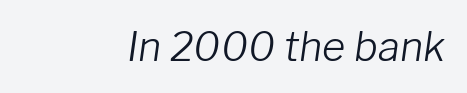
{"italic": "yes", "lean": "right", "slant_degrees": 8, "bold": "no", "weight": "light", "width": "normal", "stroke_contrast": "low", "x_height": "medium", "monospaced": "no", "underline": "no", "letter_spacing": "normal", "letter_spacing_em": 0.0, "glyph_px": 40}
